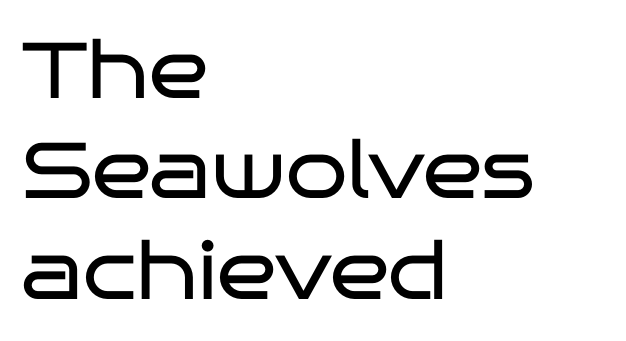
Q: Is the text bold? A: No.
Q: Is the text italic (slanted)? A: No, it is upright.
Q: Is the typeface a serif or a sans-serif typeface? A: Sans-serif.
Q: Is the text underlined? A: No.
Q: How is the paragraph aligned? A: Left-aligned.
Q: Is the spacing between letters normal or unusually wide? A: Normal.
Q: Is the spacing between lines tight, normal or loose? A: Normal.
Q: Width (condensed, normal, or wide)? A: Wide.
Q: Stroke contrast? A: Low.
Q: x-height? A: Large.
Q: Monospaced? A: No.
